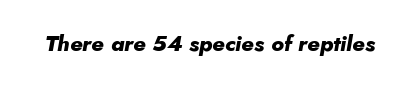
{"italic": "yes", "lean": "right", "slant_degrees": 10, "bold": "yes", "underline": "no", "letter_spacing": "normal", "letter_spacing_em": 0.0, "glyph_px": 22}
